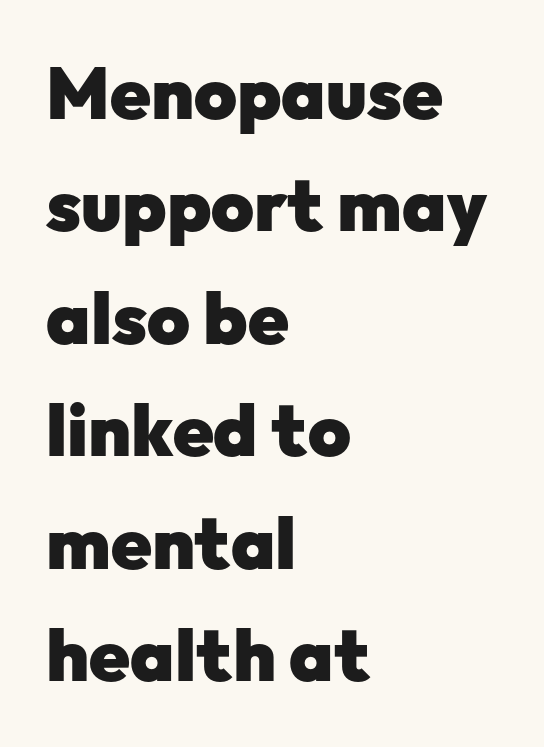
Character widths vary here, with narrow letters taking less room than wide ones. This is roman type, the default non-slanted kind. No word sits above an underline. Observe the ordinary spacing: letters are neighbours, not strangers. Every row of glyphs begins at an identical x-position on the left.
